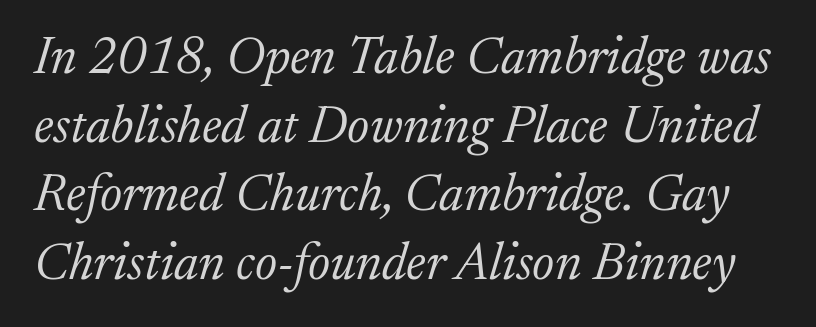
A clean baseline with only descenders dipping below it. This sample keeps an unexceptional amount of space between lines. The text carries the slant typical of an italic or oblique font. The type is set solid horizontally, with unmodified tracking. Weight: not bold — regular or lighter.
